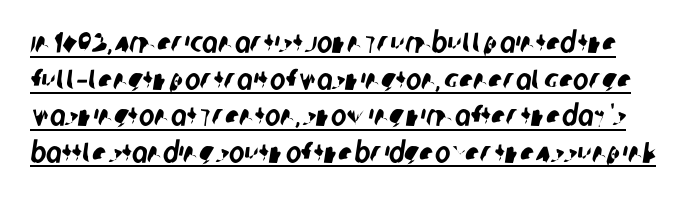
{"serif": "no", "width": "condensed", "stroke_contrast": "low", "x_height": "large", "monospaced": "no", "underline": "yes", "line_spacing": "normal", "line_spacing_ratio": 1.26, "letter_spacing": "normal", "letter_spacing_em": 0.0, "glyph_px": 29}
